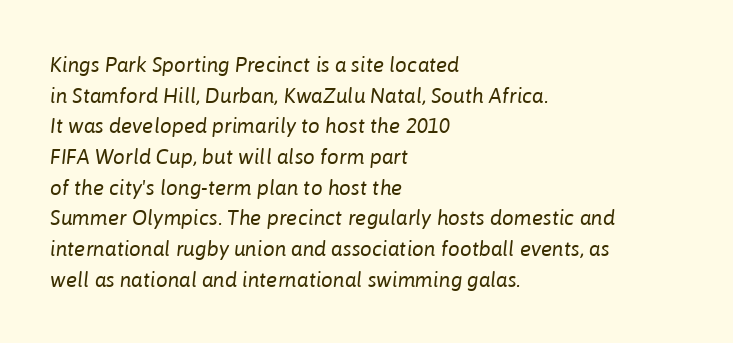
{"italic": "yes", "lean": "right", "slant_degrees": 6, "bold": "no", "underline": "no", "align": "left", "line_spacing": "normal", "line_spacing_ratio": 1.46, "letter_spacing": "normal", "letter_spacing_em": 0.0, "glyph_px": 21}
